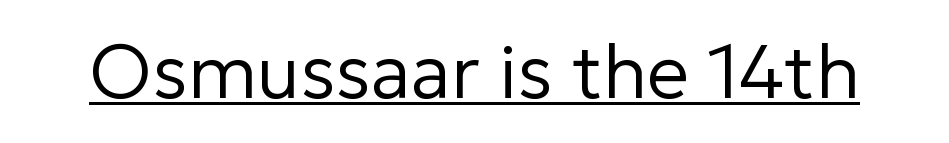
The image shows 75 px regular-weight sans-serif type, upright; set normal letter spacing, underlined; low stroke contrast and a medium x-height.
